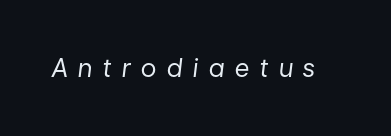
{"italic": "yes", "lean": "right", "slant_degrees": 7, "bold": "no", "underline": "no", "letter_spacing": "wide", "letter_spacing_em": 0.43, "glyph_px": 25}
